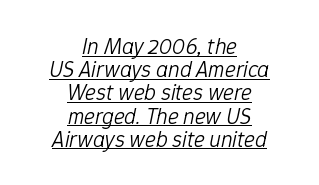
Q: Is the text bold? A: No.
Q: Is the text italic (slanted)? A: Yes, it leans right by about 12 degrees.
Q: Is the text underlined? A: Yes.
Q: How is the paragraph aligned? A: Centered.
Q: Is the spacing between letters normal or unusually wide? A: Normal.
Q: Is the spacing between lines tight, normal or loose? A: Tight.
